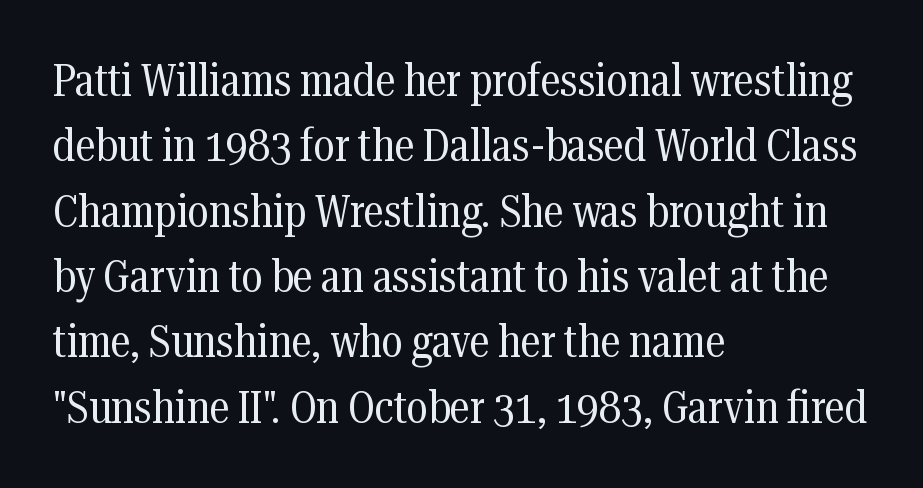
Q: Is the text bold? A: No.
Q: Is the text italic (slanted)? A: No, it is upright.
Q: Is the typeface a serif or a sans-serif typeface? A: Serif.
Q: Is the text underlined? A: No.
Q: How is the paragraph aligned? A: Left-aligned.
Q: Is the spacing between letters normal or unusually wide? A: Normal.
Q: Is the spacing between lines tight, normal or loose? A: Normal.
Q: Width (condensed, normal, or wide)? A: Condensed.
Q: Stroke contrast? A: Medium.
Q: x-height? A: Medium.
Q: Monospaced? A: No.
